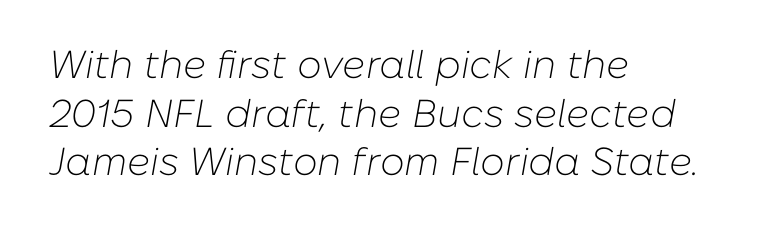
{"italic": "yes", "lean": "right", "slant_degrees": 10, "bold": "no", "weight": "light", "width": "normal", "stroke_contrast": "low", "x_height": "medium", "monospaced": "no", "underline": "no", "align": "left", "line_spacing": "normal", "line_spacing_ratio": 1.25, "letter_spacing": "normal", "letter_spacing_em": 0.0, "glyph_px": 39}
